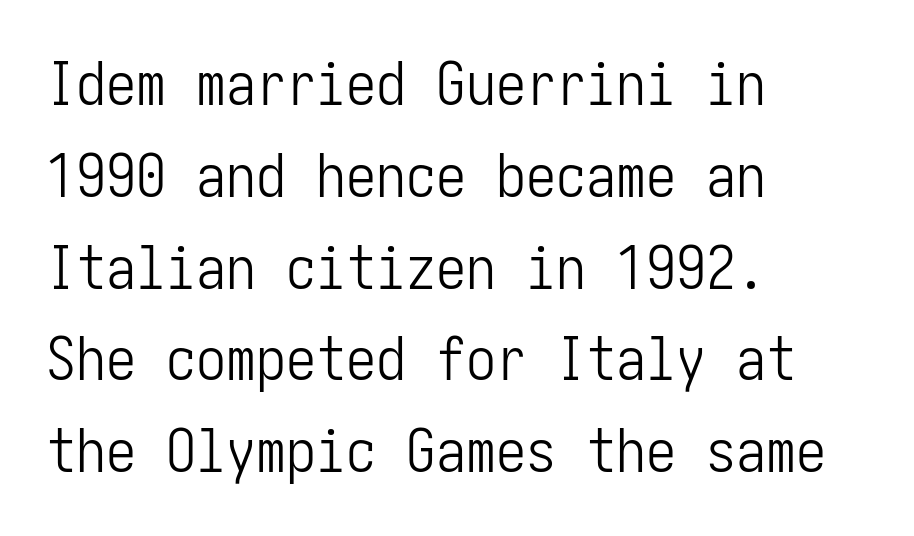
Horizontally, the lines are justified to the leading edge only. Typographically, this falls in the sans-serif category. Spacing between characters is what you'd get straight out of the box. Letters have the restrained weight of plain body copy at most. Ascenders rise straight up at ninety degrees.
